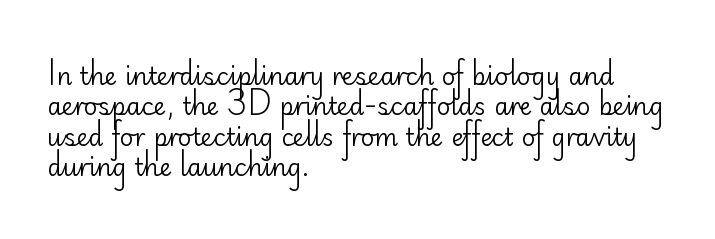
{"italic": "no", "bold": "no", "underline": "no", "align": "left", "line_spacing": "normal", "line_spacing_ratio": 1.27, "letter_spacing": "normal", "letter_spacing_em": 0.0, "glyph_px": 24}
